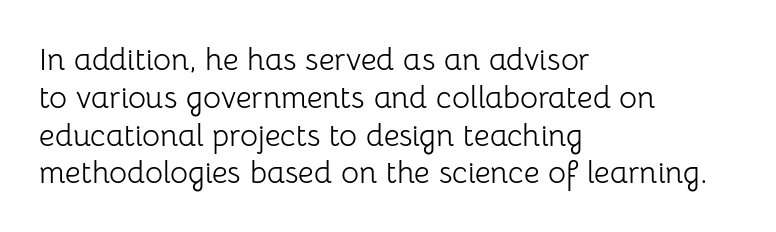
The image shows 31 px light sans-serif type, upright; set left-aligned, line spacing 1.22x, normal letter spacing, not underlined; low stroke contrast and a medium x-height.
